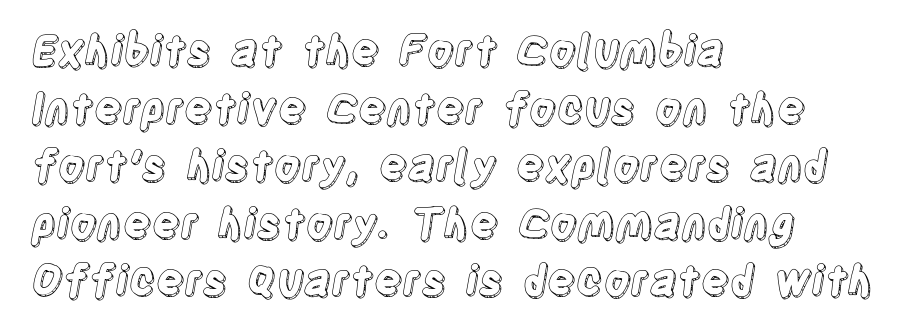
{"width": "condensed", "x_height": "large", "monospaced": "no", "underline": "no", "align": "left", "line_spacing": "normal", "line_spacing_ratio": 1.37, "letter_spacing": "normal", "letter_spacing_em": 0.0, "glyph_px": 42}
